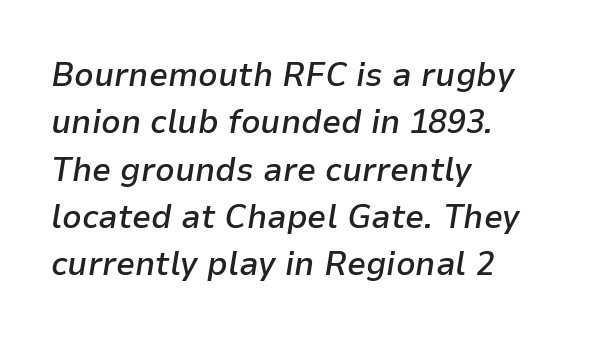
Q: Is the text bold? A: Semi-bold.
Q: Is the text italic (slanted)? A: Yes, it leans right by about 9 degrees.
Q: Is the text underlined? A: No.
Q: How is the paragraph aligned? A: Left-aligned.
Q: Is the spacing between letters normal or unusually wide? A: Normal.
Q: Is the spacing between lines tight, normal or loose? A: Normal.
Q: Width (condensed, normal, or wide)? A: Normal.
Q: Stroke contrast? A: Low.
Q: x-height? A: Medium.
Q: Monospaced? A: No.
